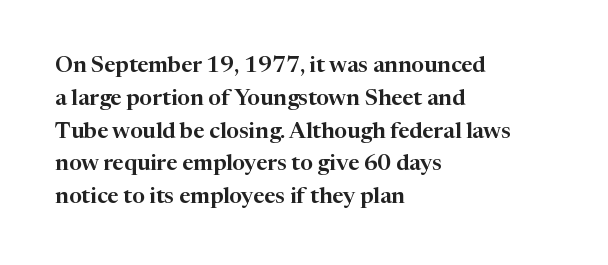
The image shows 22 px text type, upright; set left-aligned, normal line spacing (1.49x), normal letter spacing, not underlined.
